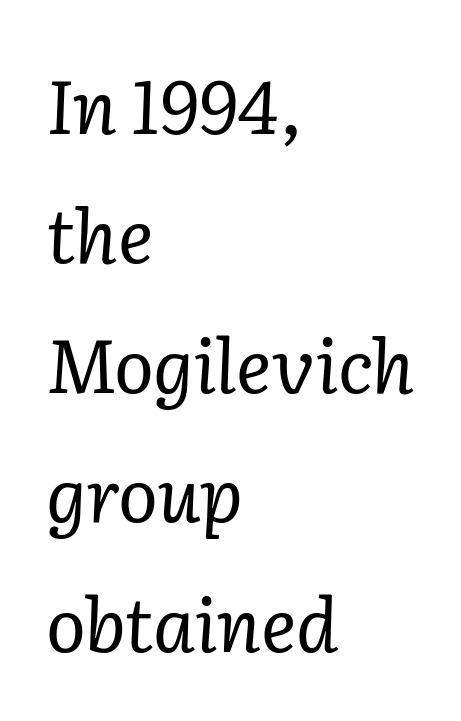
This is oblique type, the kind used for emphasis or titles. The face used here is seriffed, in the tradition of book romans. Does extra space separate the letters? No, they use regular spacing. No word sits above an underline. On a weight scale, this lands at 450 or below. You could not count columns in this text — the font is proportionally spaced.
